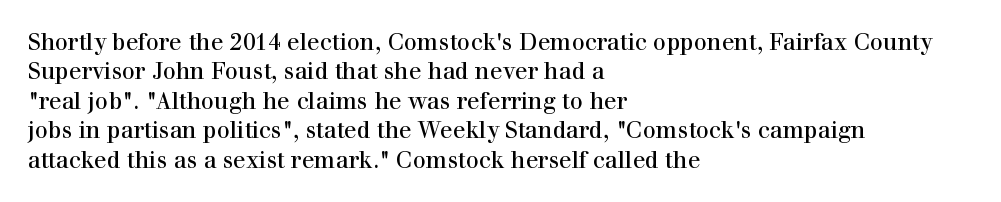
The image shows 23 px text type, upright; set left-aligned, normal line spacing (1.28x), normal letter spacing, not underlined.
